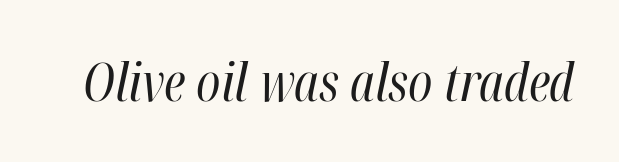
The image shows 52 px regular-weight, condensed type, italic (leaning right); set normal letter spacing, not underlined; high stroke contrast and a medium x-height.
